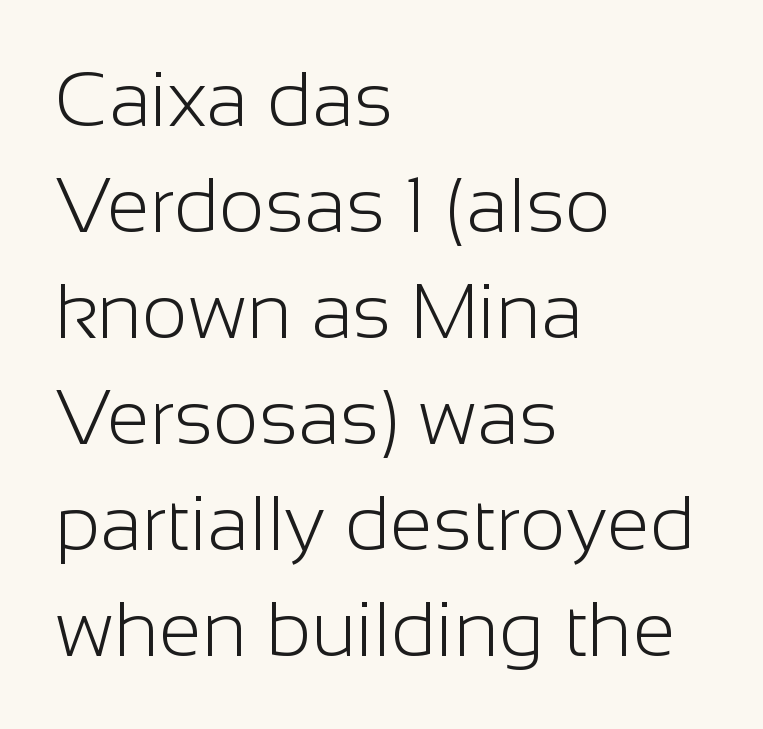
The image shows 78 px light sans-serif type, upright; set left-aligned, normal line spacing (1.36x), normal letter spacing, not underlined; low stroke contrast and a medium x-height.
